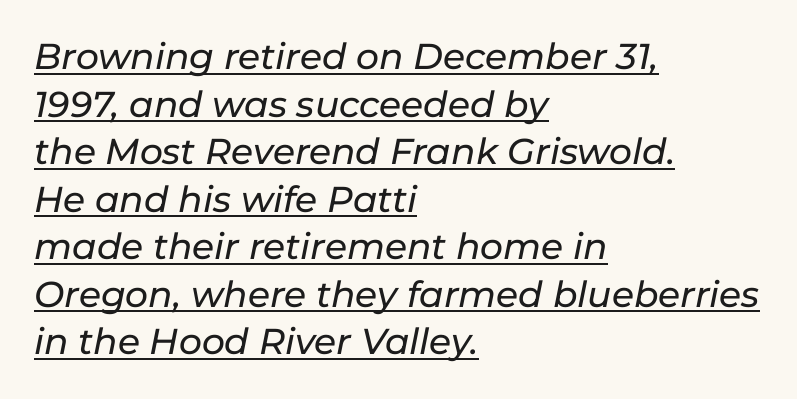
You can tell it's italic because the verticals aren't actually vertical. Notice how a bar underscores the lettering throughout. The letters advance in unequal steps, a hallmark of proportional type. The horizontal fit of the characters is conventional and even. Leading matches the norm, producing a regular column.
